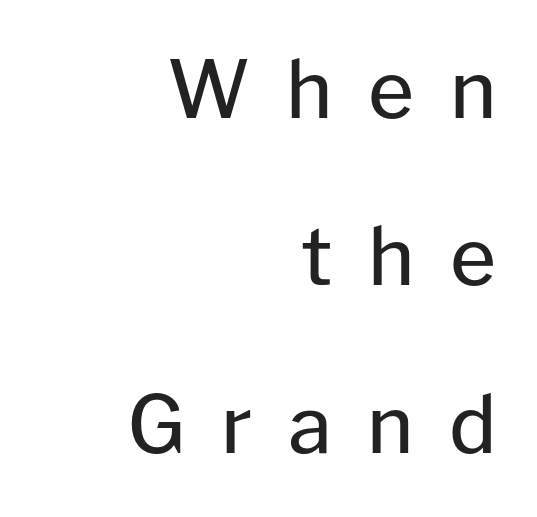
Students, note that the glyphs here are deliberately spaced far apart. The type family on display is of the sans-serif kind. Think of a printed novel: that variable character pitch is what you see here. Italic? Not at all — the glyphs are vertical.
